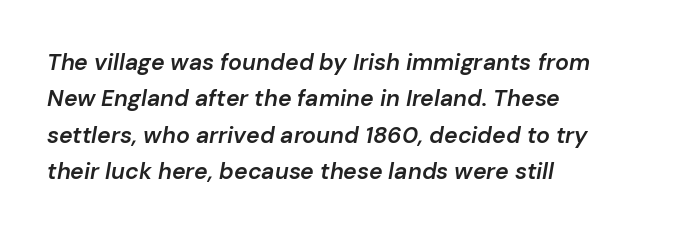
Q: Is the text bold? A: Semi-bold.
Q: Is the text italic (slanted)? A: Yes, it leans right by about 10 degrees.
Q: Is the text underlined? A: No.
Q: How is the paragraph aligned? A: Left-aligned.
Q: Is the spacing between letters normal or unusually wide? A: Normal.
Q: Is the spacing between lines tight, normal or loose? A: Normal.
